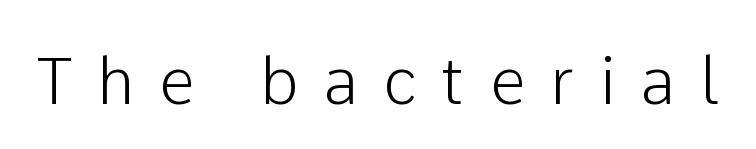
{"serif": "no", "italic": "no", "width": "normal", "stroke_contrast": "low", "x_height": "medium", "monospaced": "no", "underline": "no", "letter_spacing": "wide", "letter_spacing_em": 0.39, "glyph_px": 64}
